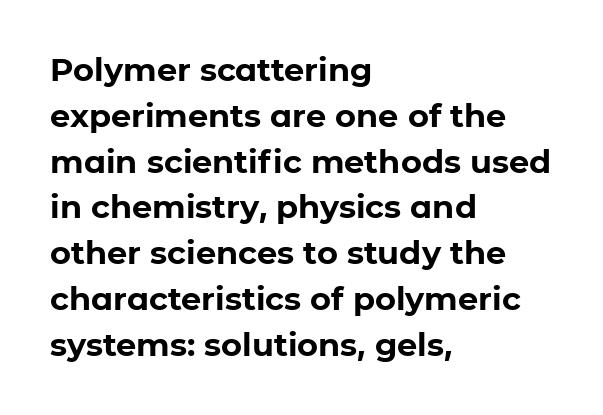
Q: Is the text bold? A: Yes.
Q: Is the text italic (slanted)? A: No, it is upright.
Q: Is the typeface a serif or a sans-serif typeface? A: Sans-serif.
Q: Is the text underlined? A: No.
Q: How is the paragraph aligned? A: Left-aligned.
Q: Is the spacing between letters normal or unusually wide? A: Normal.
Q: Is the spacing between lines tight, normal or loose? A: Normal.
Q: Width (condensed, normal, or wide)? A: Normal.
Q: Stroke contrast? A: Low.
Q: x-height? A: Medium.
Q: Monospaced? A: No.
